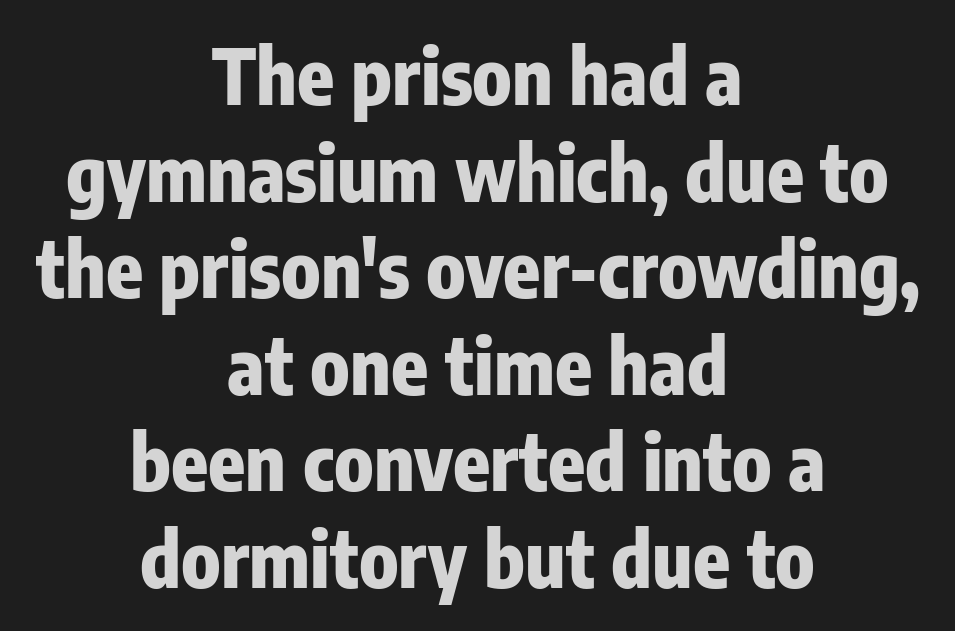
Q: Is the text bold? A: Yes.
Q: Is the text italic (slanted)? A: No, it is upright.
Q: Is the typeface a serif or a sans-serif typeface? A: Sans-serif.
Q: Is the text underlined? A: No.
Q: How is the paragraph aligned? A: Centered.
Q: Is the spacing between letters normal or unusually wide? A: Normal.
Q: Is the spacing between lines tight, normal or loose? A: Normal.
Q: Width (condensed, normal, or wide)? A: Condensed.
Q: Stroke contrast? A: Low.
Q: x-height? A: Medium.
Q: Monospaced? A: No.
